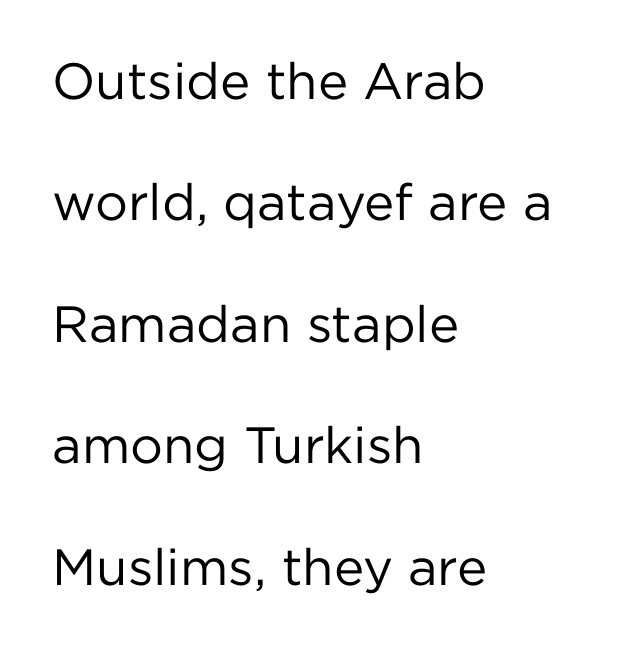
{"serif": "no", "italic": "no", "bold": "no", "weight": "regular", "width": "normal", "stroke_contrast": "low", "x_height": "medium", "monospaced": "no", "underline": "no", "align": "left", "line_spacing": "loose", "line_spacing_ratio": 2.38, "letter_spacing": "normal", "letter_spacing_em": 0.0, "glyph_px": 51}
